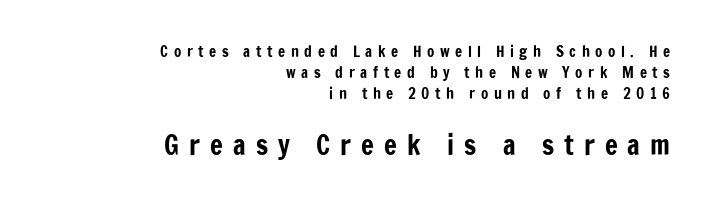
Honestly, the letter spacing is so wide it's the main thing you notice. The block of text has a typical density, with ordinary space between rows. The letters stand upright; this is a roman face. Type without underlining.
